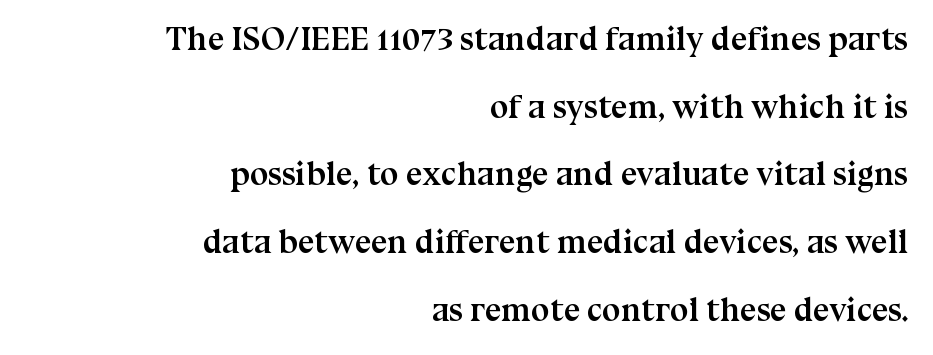
The image shows 33 px semibold serif type, upright; set right-aligned, loose line spacing (2.05x), normal letter spacing, not underlined; medium stroke contrast and a medium x-height.
